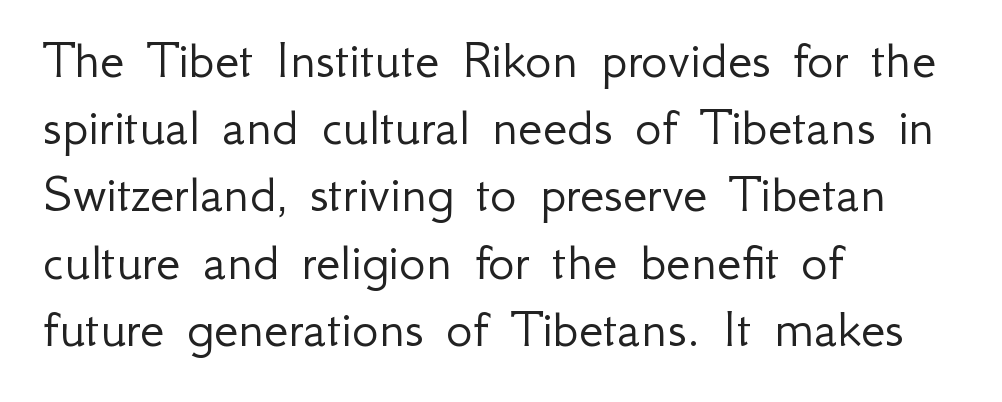
The image shows 56 px light sans-serif type, upright; set left-aligned, line spacing 1.2x, normal letter spacing, not underlined; low stroke contrast and a small x-height.
